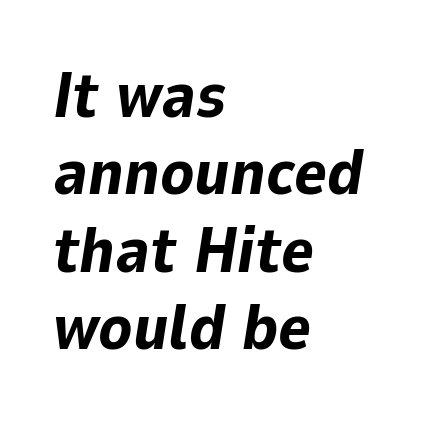
What stands out about the letter spacing? Nothing — it is the standard amount. Is the type slanted? Yes — the strokes lean at a clear angle. The area under the type is left untouched. The rendering uses a bold face; every stroke is thick and dark. This sample has the flowing, uneven cadence of proportional lettering. The lines in this sample share a left origin and differ only in where they stop.
